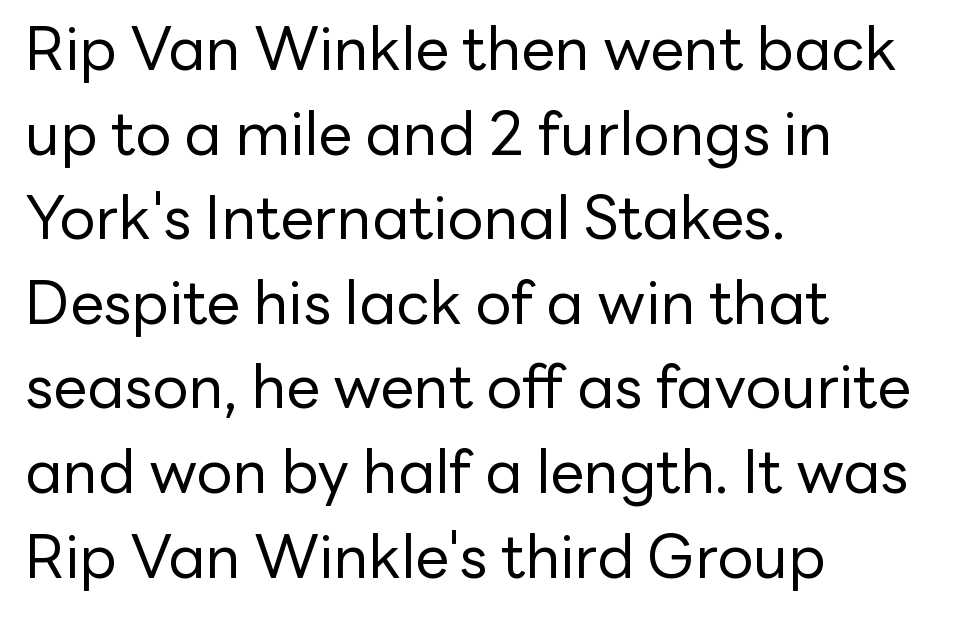
The image shows 60 px regular-weight sans-serif type, upright; set left-aligned, normal line spacing (1.41x), normal letter spacing, not underlined; low stroke contrast and a medium x-height.
